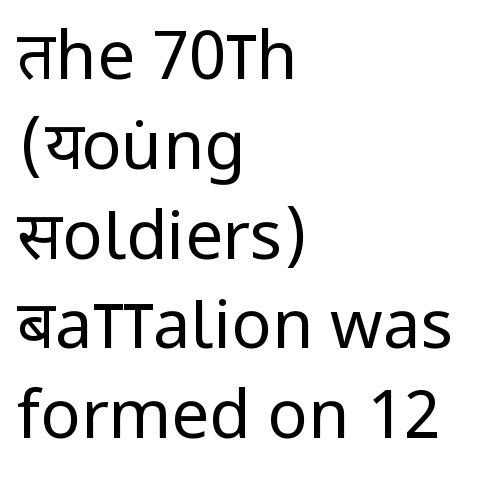
Caption: multi-line text, flush left, ragged right. Characters follow at the spacing the type designer built in. Spacing verdict: proportional, widths tailored to each character. The leading is moderate, giving the passage an even texture. Is there any slant? The stems are plumb. Grotesque or geometric, the face here clearly has no serifs.
